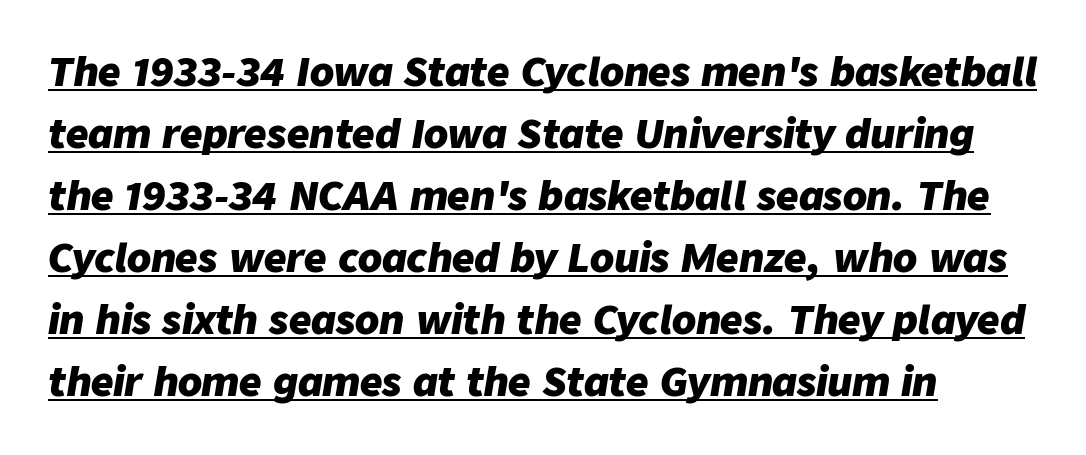
The paragraph shown leans on its left margin. Looks like someone drew a line under every word here. This sample has the flowing, uneven cadence of proportional lettering. What weight is shown? A full bold with thick strokes. Here the glyphs are tracked normally, forming tight word shapes.
